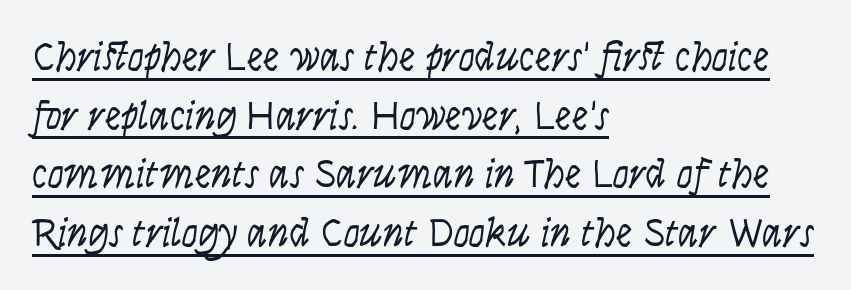
Serifs: no, the terminals of the letterforms are clean. The glyphs are accompanied by a horizontal stroke just below them. Observe the ordinary spacing: letters are neighbours, not strangers. A normal amount of white space separates one row of letters from the next.
